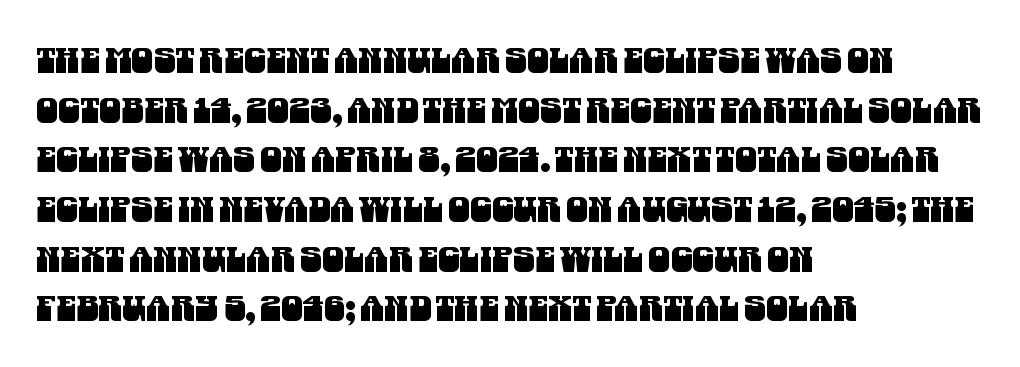
{"serif": "no", "width": "condensed", "stroke_contrast": "medium", "x_height": "large", "monospaced": "no", "underline": "no", "align": "left", "line_spacing": "normal", "line_spacing_ratio": 1.42, "letter_spacing": "normal", "letter_spacing_em": 0.0, "glyph_px": 35}
